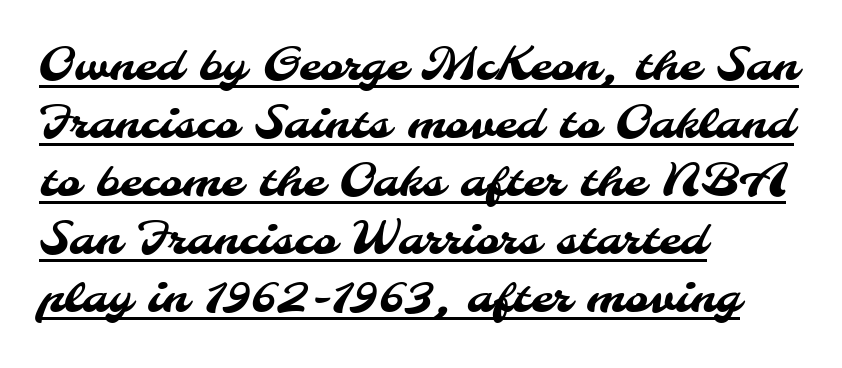
Q: Is the typeface a serif or a sans-serif typeface? A: Sans-serif.
Q: Is the text underlined? A: Yes.
Q: How is the paragraph aligned? A: Left-aligned.
Q: Is the spacing between letters normal or unusually wide? A: Normal.
Q: Is the spacing between lines tight, normal or loose? A: Normal.
Q: Width (condensed, normal, or wide)? A: Normal.
Q: Stroke contrast? A: Medium.
Q: x-height? A: Small.
Q: Monospaced? A: No.
